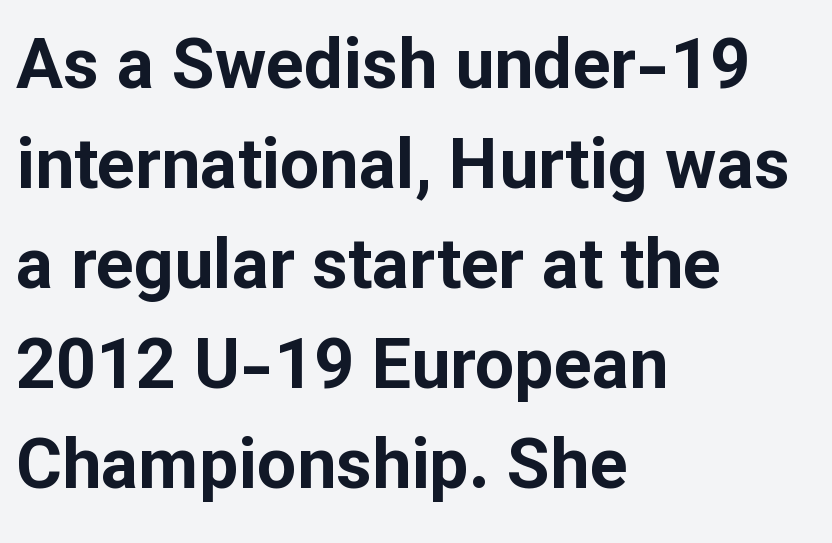
Q: Is the text bold? A: Yes.
Q: Is the text italic (slanted)? A: No, it is upright.
Q: Is the typeface a serif or a sans-serif typeface? A: Sans-serif.
Q: Is the text underlined? A: No.
Q: How is the paragraph aligned? A: Left-aligned.
Q: Is the spacing between letters normal or unusually wide? A: Normal.
Q: Is the spacing between lines tight, normal or loose? A: Normal.
Q: Width (condensed, normal, or wide)? A: Normal.
Q: Stroke contrast? A: Low.
Q: x-height? A: Medium.
Q: Monospaced? A: No.
